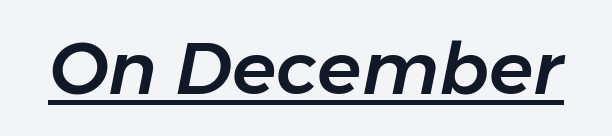
Q: Is the text italic (slanted)? A: Yes, it leans right by about 11 degrees.
Q: Is the text underlined? A: Yes.
Q: Is the spacing between letters normal or unusually wide? A: Normal.
Q: Width (condensed, normal, or wide)? A: Normal.
Q: Stroke contrast? A: Low.
Q: x-height? A: Medium.
Q: Monospaced? A: No.
